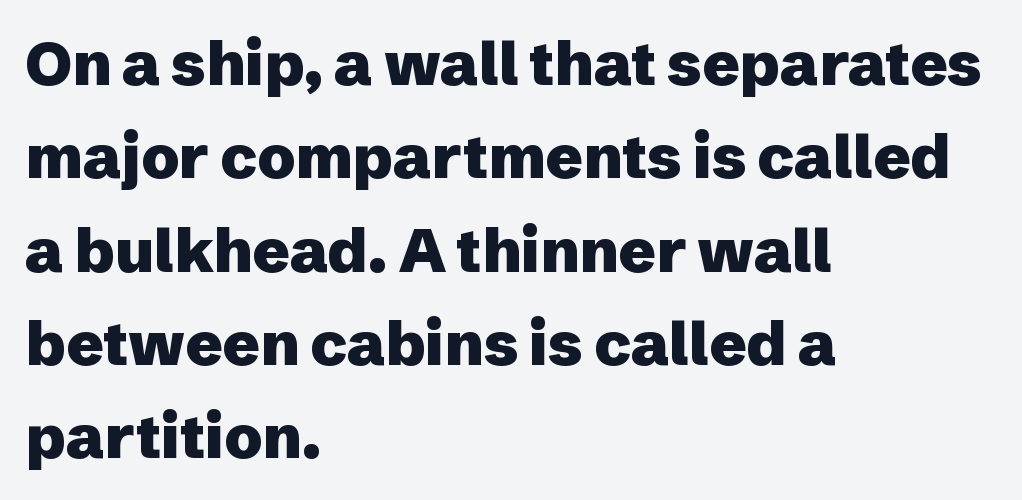
The image shows 61 px heavy sans-serif type, upright; set left-aligned, normal line spacing (1.53x), normal letter spacing, not underlined; low stroke contrast and a medium x-height.
